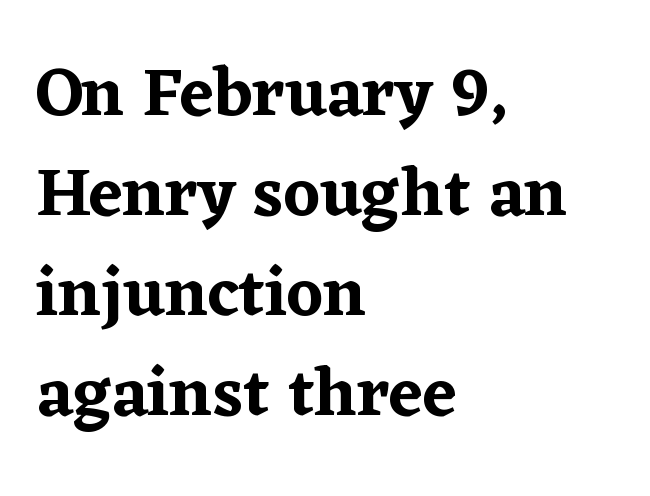
{"serif": "yes", "italic": "no", "width": "normal", "stroke_contrast": "low", "x_height": "medium", "monospaced": "no", "underline": "no", "align": "left", "line_spacing": "normal", "line_spacing_ratio": 1.45, "letter_spacing": "normal", "letter_spacing_em": 0.0, "glyph_px": 69}
